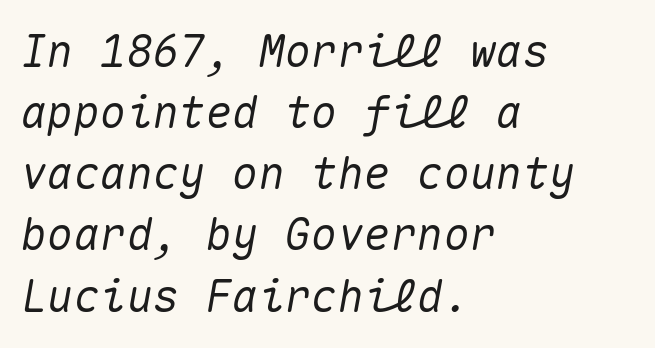
The image shows 44 px text type, italic (leaning right), monospaced; set left-aligned, normal line spacing (1.39x), normal letter spacing, not underlined; medium stroke contrast and a medium x-height.
